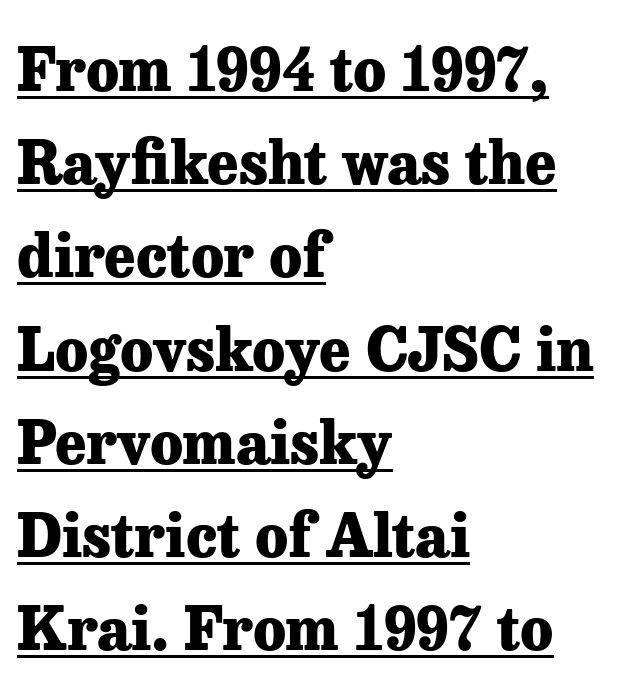
{"serif": "yes", "italic": "no", "bold": "yes", "weight": "heavy", "width": "normal", "stroke_contrast": "low", "x_height": "medium", "monospaced": "no", "underline": "yes", "align": "left", "line_spacing": "normal", "line_spacing_ratio": 1.58, "letter_spacing": "normal", "letter_spacing_em": 0.0, "glyph_px": 59}
